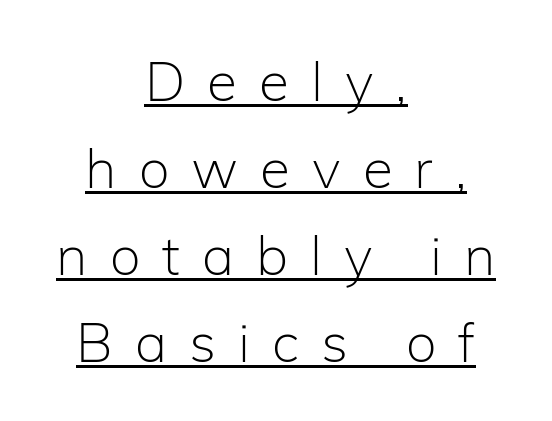
Spacing verdict: proportional, widths tailored to each character. Typographically, this falls in the sans-serif category. Does a line run under the words? Yes, clearly. The typesetter chose a symmetrical, centered arrangement here. What's the leading like? Ordinary, nothing unusual.
